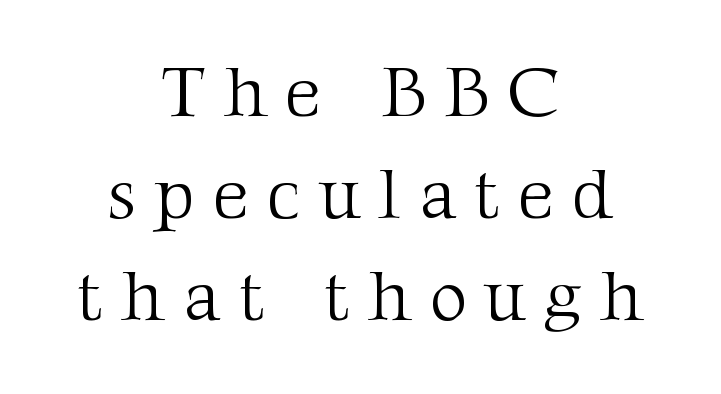
Designer's note — italics off, roman on. The paragraph has two soft edges and a firm central axis. Stems here are at most as thick as an everyday book face. What kind of face is this? One with serifs. Honestly, there is no underline to notice here at all. The face used here is rendered with a markedly widened letterfit.
